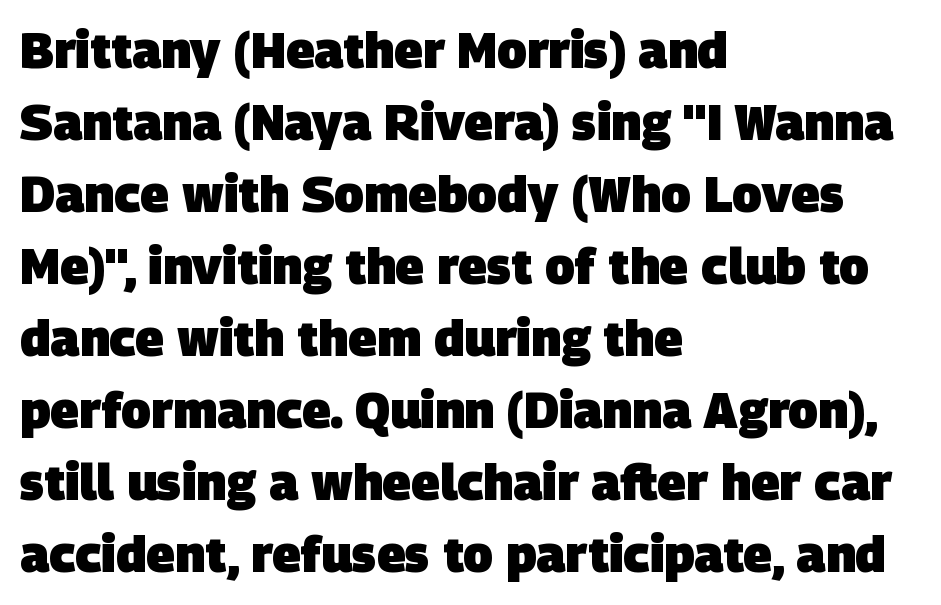
A typesetter would call this zero additional tracking. The rendering uses a bold face; every stroke is thick and dark. This rendering features lettering with no underline. The passage shown is typed in a proportional face where columns would drift. Is this a sans? Yes — the strokes have no serifs. Left-aligned paragraph, ragged on the right.
